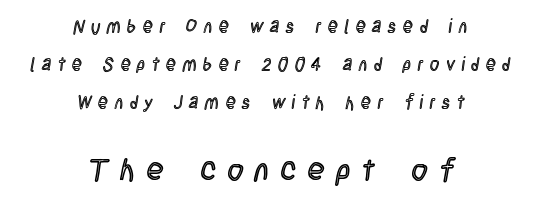
The image shows 31 px condensed type; set centered, loose line spacing (2.1x), unusually wide letter spacing (+0.37 em), not underlined; the second (bottom) block is 1.72x larger; a large x-height.
